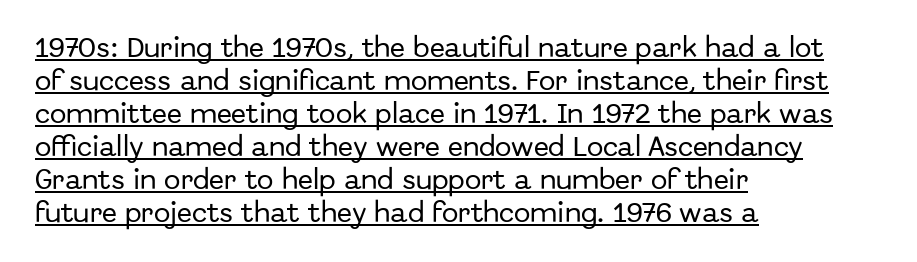
There is no visible air inserted between adjacent glyphs. Posture: upright roman. One glance says typical: line gaps are just what's usual. A typographer would call this underscored text.
